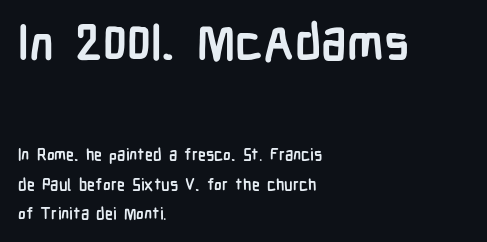
Default kerning and tracking; the words read as compact shapes. Character size in the leading block exceeds that of the trailing block. Unlike italic type, these characters show no tilt at all. Stroke thickness is high; the sample reads as a true bold. A typesetter would label this face a sans.
